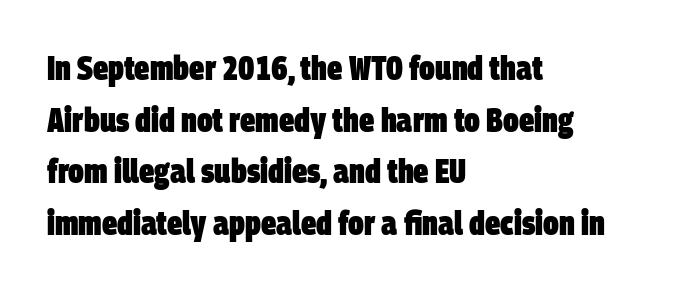
{"serif": "no", "bold": "yes", "weight": "heavy", "width": "condensed", "stroke_contrast": "low", "x_height": "large", "monospaced": "no", "underline": "no", "align": "left", "line_spacing": "normal", "line_spacing_ratio": 1.52, "letter_spacing": "normal", "letter_spacing_em": 0.0, "glyph_px": 34}
